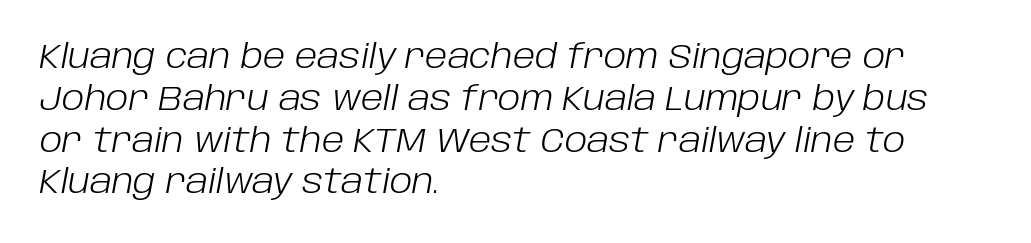
In CSS terms this would be text-align: left. Italic? Definitely — the glyphs are oblique. Compared with a typical body face, this is equally light or lighter still. A typesetter would call this proportional, since set widths differ per character. Between one letter and the next there's only the usual sliver of space.
